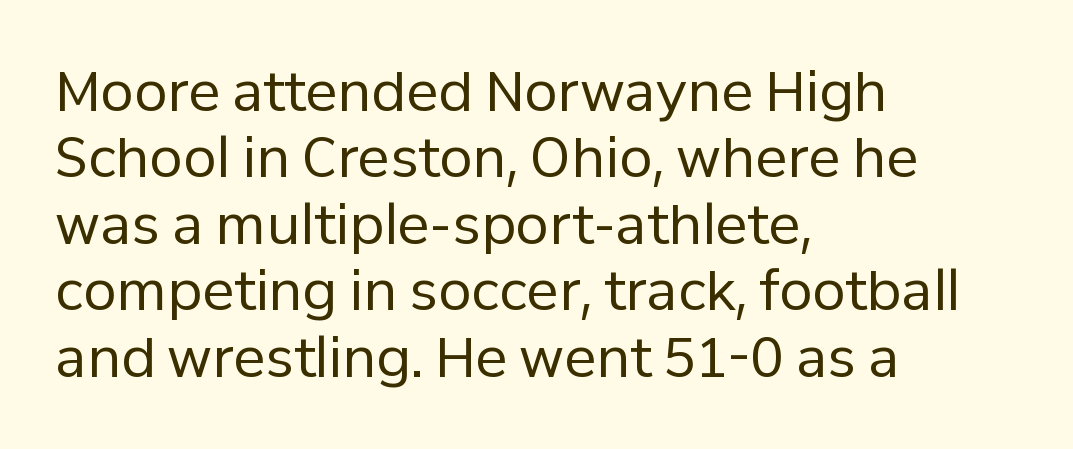
Are there feet on the stems? There aren't — it's a sans. Does extra space separate the letters? No, they use regular spacing. The letters stand straight up with perfectly vertical stems. Do the characters align in a grid? No, the font is proportional. Just letters on the line, the space beneath them empty. Weight class: somewhere from thin through regular.
